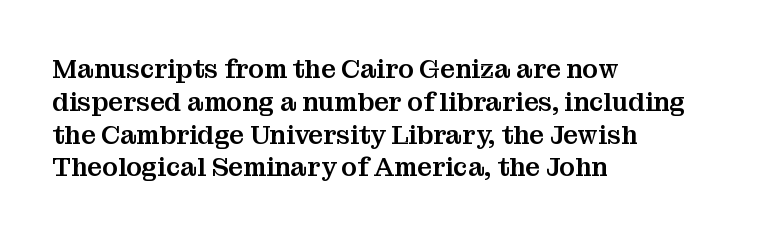
Q: Is the text italic (slanted)? A: No, it is upright.
Q: Is the text underlined? A: No.
Q: How is the paragraph aligned? A: Left-aligned.
Q: Is the spacing between letters normal or unusually wide? A: Normal.
Q: Is the spacing between lines tight, normal or loose? A: Normal.
